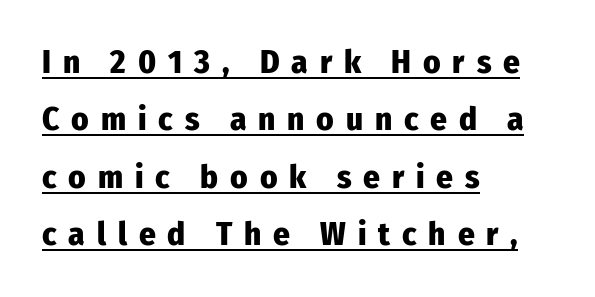
The image shows 33 px heavy, condensed sans-serif type, upright; set left-aligned, line spacing 1.74x, unusually wide letter spacing (+0.36 em), underlined; low stroke contrast and a medium x-height.
